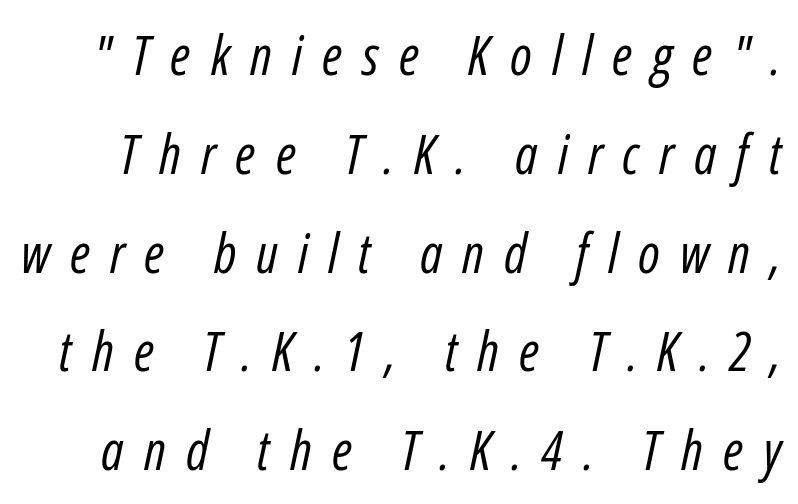
The rendering uses natural spacing where letterforms have individual widths. This rendering features lettering with no underline. The axis of the letterforms is tilted away from vertical. Caption: expanded tracking, letters set apart. The strokes are not fattened; the text isn't bold.
